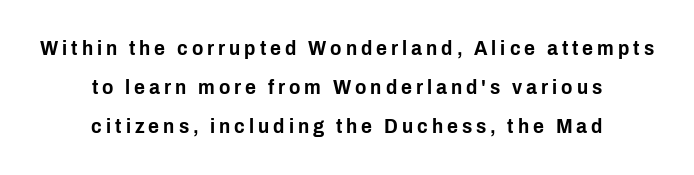
Just letters on the line, the space beneath them empty. In CSS terms this would be text-align: center. The lettering stays uniformly vertical, giving the passage a roman look.
